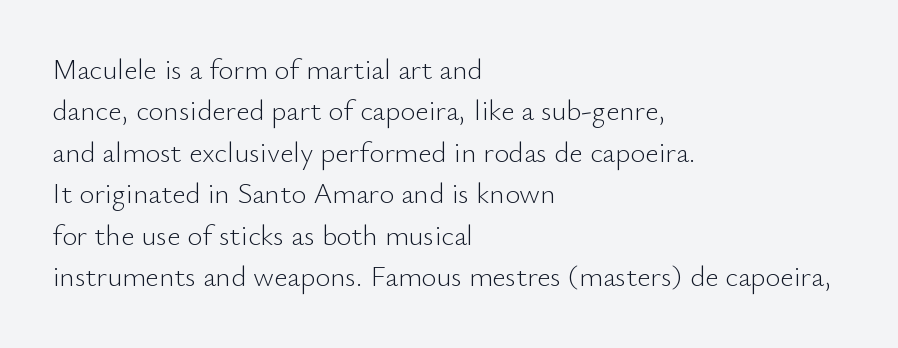
Q: Is the text bold? A: No.
Q: Is the text italic (slanted)? A: No, it is upright.
Q: Is the typeface a serif or a sans-serif typeface? A: Sans-serif.
Q: Is the text underlined? A: No.
Q: How is the paragraph aligned? A: Left-aligned.
Q: Is the spacing between letters normal or unusually wide? A: Normal.
Q: Is the spacing between lines tight, normal or loose? A: Normal.
Q: Width (condensed, normal, or wide)? A: Normal.
Q: Stroke contrast? A: Low.
Q: x-height? A: Small.
Q: Monospaced? A: No.
